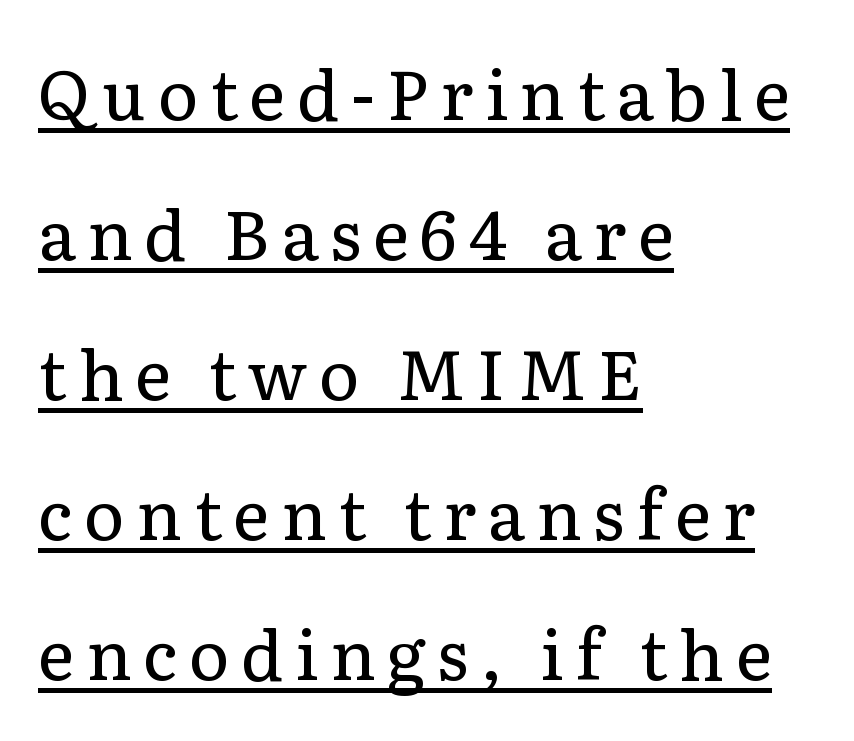
Q: Is the text bold? A: No.
Q: Is the text italic (slanted)? A: No, it is upright.
Q: Is the typeface a serif or a sans-serif typeface? A: Serif.
Q: Is the text underlined? A: Yes.
Q: How is the paragraph aligned? A: Left-aligned.
Q: Is the spacing between lines tight, normal or loose? A: Loose.
Q: Width (condensed, normal, or wide)? A: Normal.
Q: Stroke contrast? A: Low.
Q: x-height? A: Medium.
Q: Monospaced? A: No.
